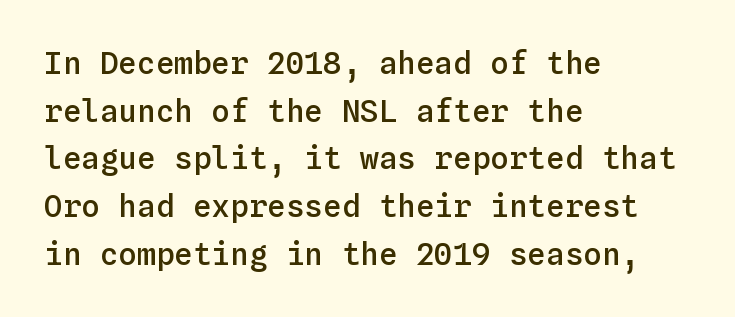
The image shows 31 px semibold type, upright, monospaced; set left-aligned, normal line spacing (1.54x), normal letter spacing, not underlined; low stroke contrast and a medium x-height.
